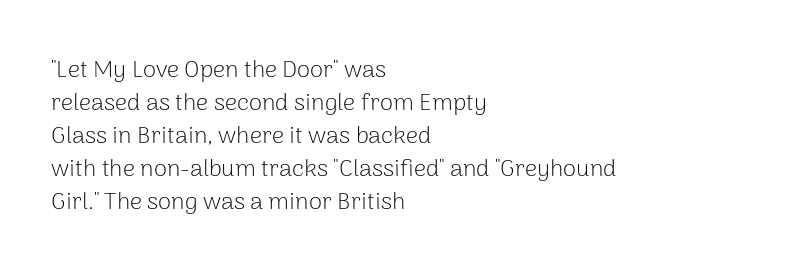
Q: Is the text bold? A: No.
Q: Is the text italic (slanted)? A: No, it is upright.
Q: Is the text underlined? A: No.
Q: How is the paragraph aligned? A: Left-aligned.
Q: Is the spacing between letters normal or unusually wide? A: Normal.
Q: Is the spacing between lines tight, normal or loose? A: Normal.
